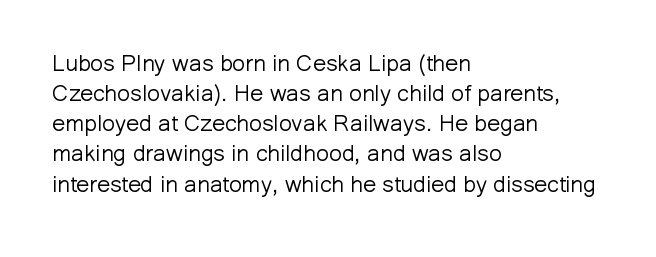
{"italic": "no", "bold": "no", "underline": "no", "align": "left", "line_spacing": "normal", "line_spacing_ratio": 1.31, "letter_spacing": "normal", "letter_spacing_em": 0.0, "glyph_px": 23}
